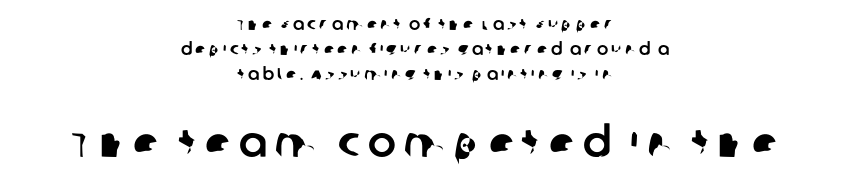
Clear beneath every line of the passage. Varying glyph widths throughout — classic text-font behaviour. Top chunk: small. Bottom chunk: large. Type style note: lacks serifs. Does the copy run flush right? No — it is centered line by line.
